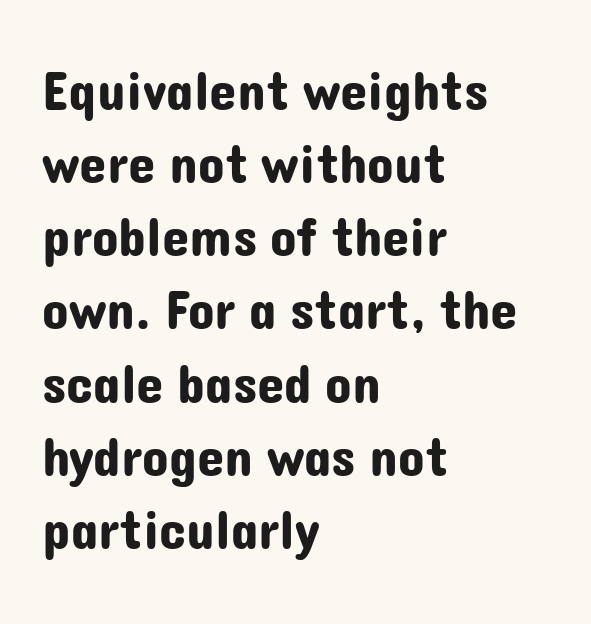
The image shows 55 px sans-serif type, upright; set left-aligned, normal line spacing (1.33x), normal letter spacing, not underlined; low stroke contrast and a medium x-height.
